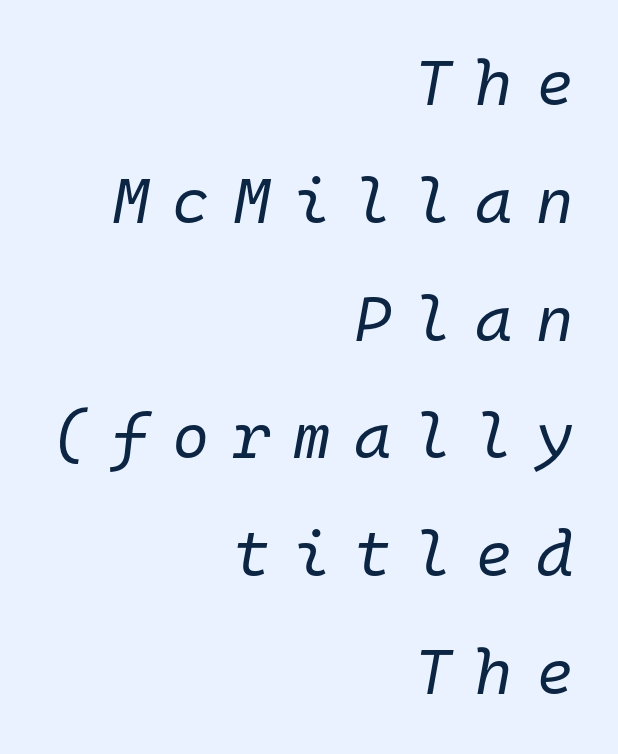
The image shows 64 px regular-weight type, italic (leaning right), monospaced; set right-aligned, line spacing 1.84x, unusually wide letter spacing (+0.36 em), not underlined; low stroke contrast and a medium x-height.
